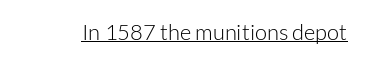
The image shows 22 px text type, upright; set normal letter spacing, underlined.
